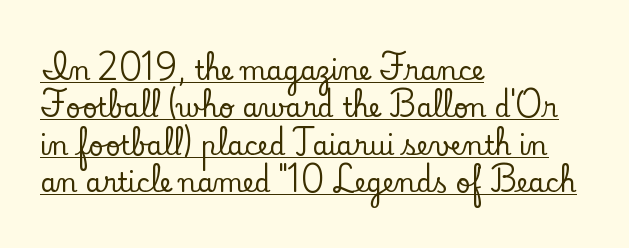
The image shows 26 px text type, upright; set left-aligned, normal line spacing (1.44x), normal letter spacing, underlined.
